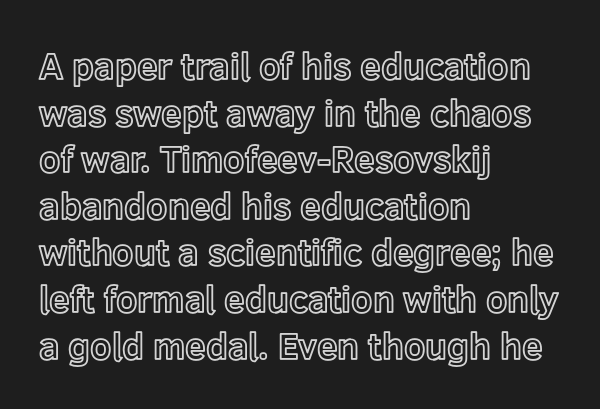
Short note: letters normally spaced. The lines in this sample share a left origin and differ only in where they stop. The gap between lines stays unmarked. This sample has the flowing, uneven cadence of proportional lettering. In terms of leading, this rendering sits right in the middle.
